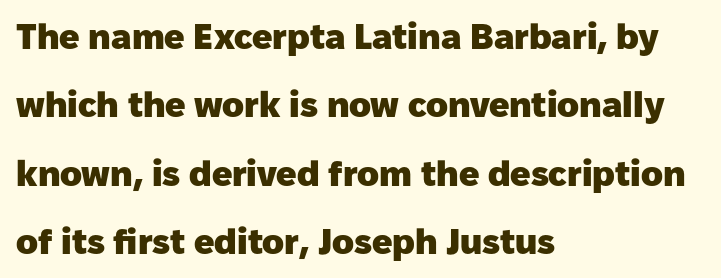
Leftover space on each line is placed entirely after the last word. Widely set lines give the paragraph a tall, airy silhouette. A clean baseline with only descenders dipping below it. The letters stand upright; this is a roman face. Look at the tracking — it's just the regular setting, nothing added.
